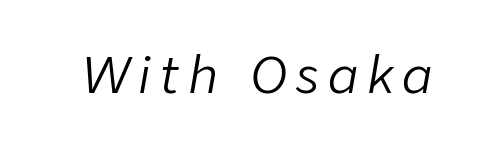
{"italic": "yes", "lean": "right", "slant_degrees": 9, "bold": "no", "weight": "light", "width": "normal", "stroke_contrast": "low", "x_height": "medium", "monospaced": "no", "underline": "no", "glyph_px": 50}
